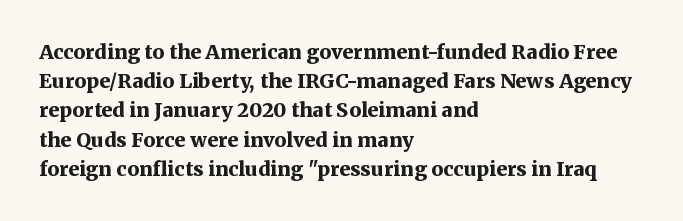
The glyphs are unaccompanied by any horizontal stroke below them. Line spacing here is normal. It's the straight-up-and-down kind of type. A dark, heavy texture on the line: the type is bold. The text block is weighted toward the left margin, trailing off unevenly rightward. Characters follow at the spacing the type designer built in.
